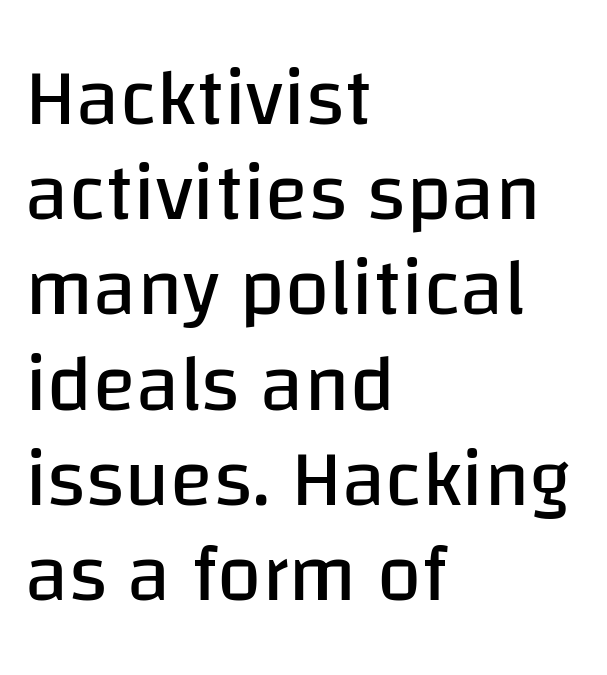
Q: Is the text bold? A: No.
Q: Is the text italic (slanted)? A: No, it is upright.
Q: Is the typeface a serif or a sans-serif typeface? A: Sans-serif.
Q: Is the text underlined? A: No.
Q: How is the paragraph aligned? A: Left-aligned.
Q: Is the spacing between letters normal or unusually wide? A: Normal.
Q: Width (condensed, normal, or wide)? A: Normal.
Q: Stroke contrast? A: Low.
Q: x-height? A: Large.
Q: Monospaced? A: No.
